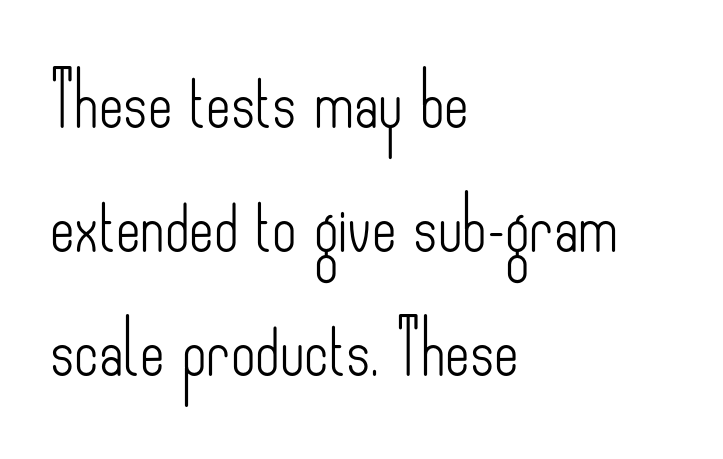
Widely set lines give the paragraph a tall, airy silhouette. Check under the words: just untouched page. Note the varied advance widths — an 'i' is clearly narrower than an 'm'. This sample uses an upright cut, with every glyph sitting square on the baseline. Line beginnings align vertically; line endings do not. No feet cap the strokes, marking this as sans-serif type.
